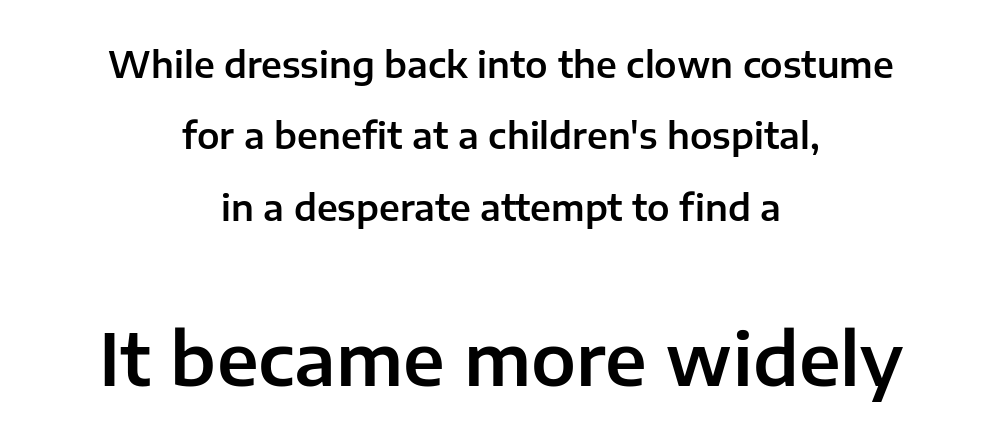
This sample has the flowing, uneven cadence of proportional lettering. Has an underline been added? It has not. Students, observe: this is what heavily led, spacious text looks like. Words appear dense and cohesive because spacing is normal.
